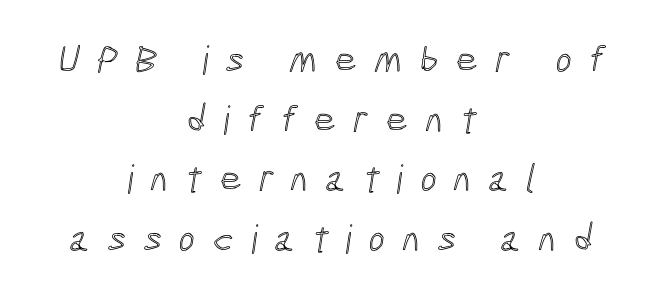
The image shows 39 px condensed type; set centered, normal line spacing (1.53x), unusually wide letter spacing (+0.44 em), not underlined; a medium x-height.
